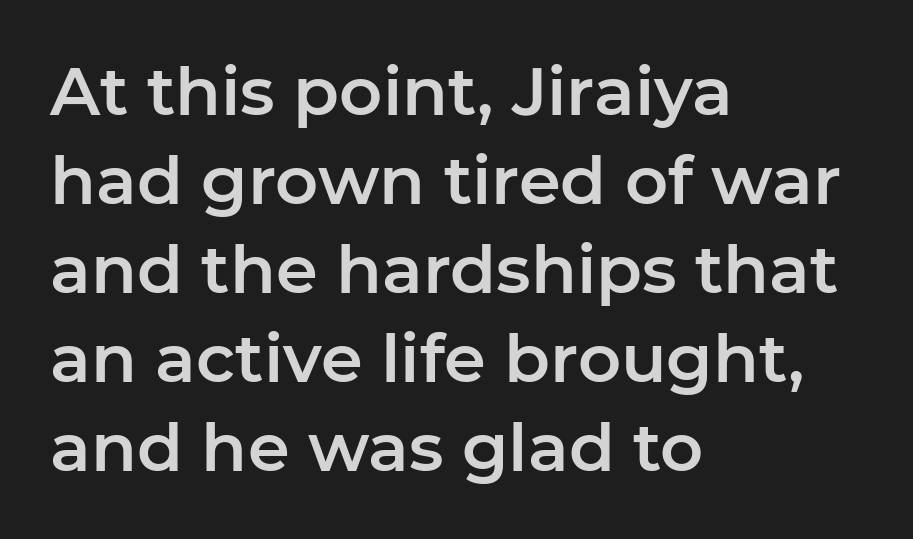
The image shows 67 px sans-serif type, upright; set left-aligned, normal line spacing (1.33x), normal letter spacing, not underlined; low stroke contrast and a medium x-height.
